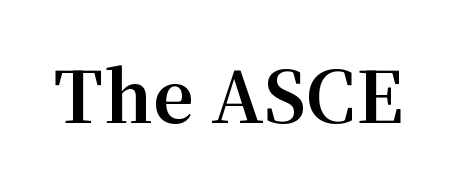
Q: Is the text bold? A: Yes.
Q: Is the text italic (slanted)? A: No, it is upright.
Q: Is the typeface a serif or a sans-serif typeface? A: Serif.
Q: Is the text underlined? A: No.
Q: Is the spacing between letters normal or unusually wide? A: Normal.
Q: Width (condensed, normal, or wide)? A: Normal.
Q: Stroke contrast? A: Medium.
Q: x-height? A: Medium.
Q: Monospaced? A: No.
